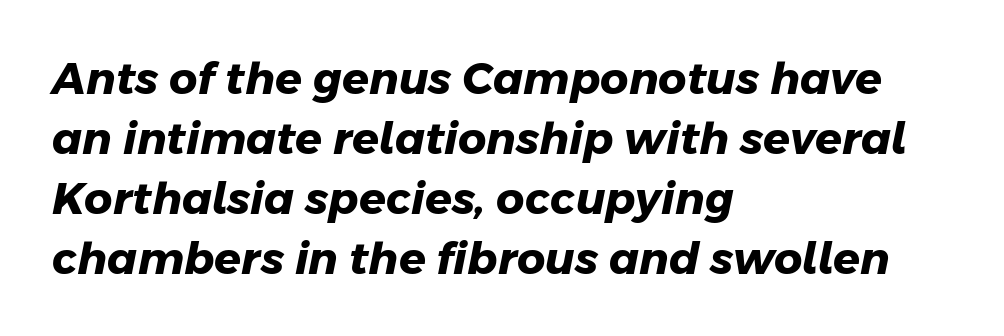
The image shows 44 px heavy sans-serif type; set left-aligned, normal line spacing (1.36x), normal letter spacing, not underlined; low stroke contrast and a medium x-height.
